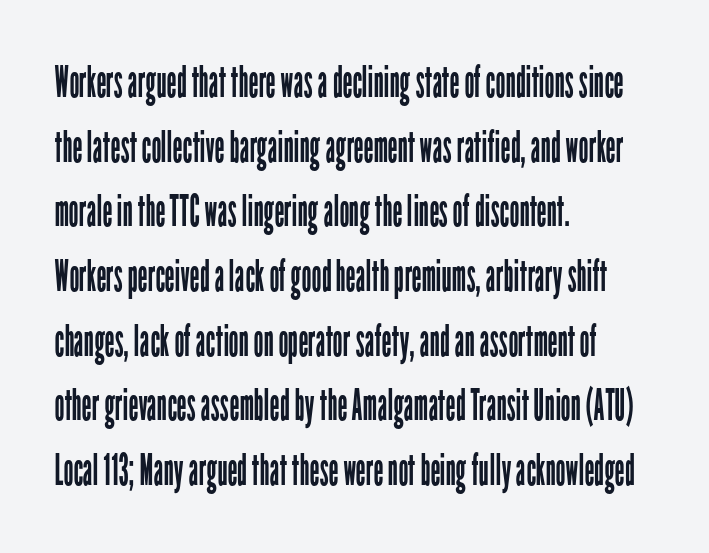
The image shows 44 px regular-weight, condensed sans-serif type, upright; set left-aligned, normal line spacing (1.47x), normal letter spacing, not underlined; low stroke contrast and a medium x-height.
